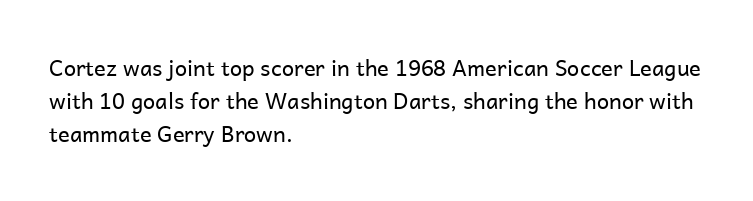
{"italic": "no", "bold": "no", "underline": "no", "align": "left", "line_spacing": "normal", "line_spacing_ratio": 1.51, "letter_spacing": "normal", "letter_spacing_em": 0.0, "glyph_px": 22}
